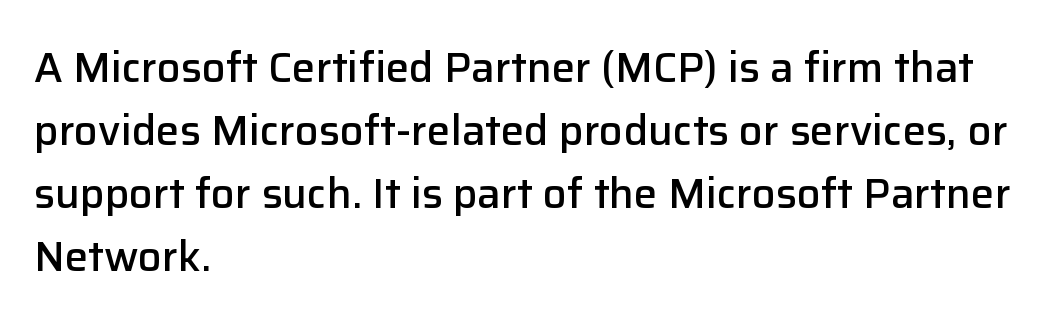
Its strokes are somewhat broadened, the hallmark of semibold type. Interline gaps are of average width in this sample. In terms of posture, this sample is upright. Decoration check: the copy has no underline. Does the copy run flush right? No — it runs flush left. Nobody touched the tracking dial on this one.
